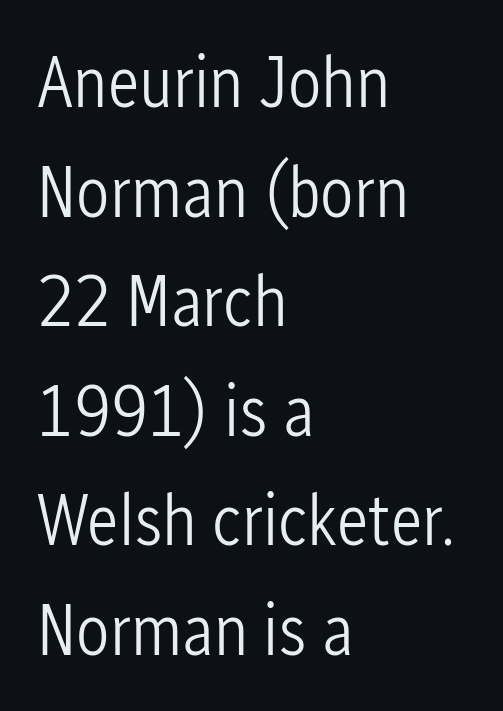
The lines sit at an ordinary, default distance from one another. Every character sits straight up, as roman type does. Ink coverage per letter is moderate at most. Reading down the block, your eye returns to a fixed left position each line. Caption: standard tracking, unaltered. Type style note: lacks serifs.
